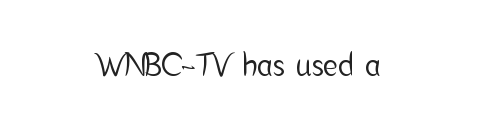
The image shows 31 px condensed sans-serif type, upright; set normal letter spacing, not underlined; low stroke contrast and a medium x-height.
